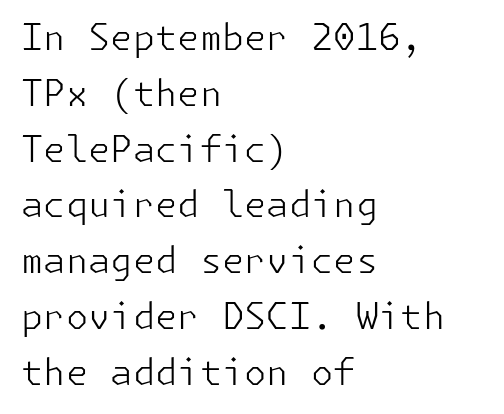
The image shows 36 px light sans-serif type, upright; set left-aligned, normal line spacing (1.55x), normal letter spacing, not underlined; low stroke contrast and a medium x-height.
